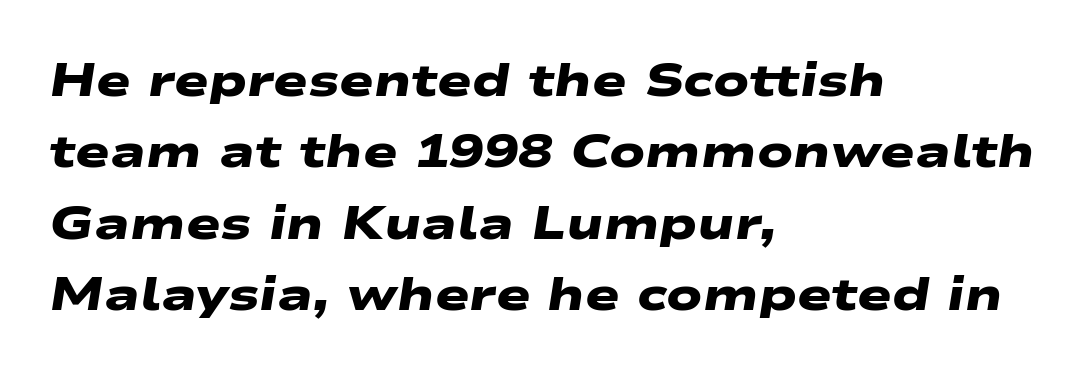
{"serif": "no", "bold": "yes", "weight": "heavy", "width": "wide", "stroke_contrast": "low", "x_height": "medium", "monospaced": "no", "underline": "no", "align": "left", "line_spacing": "normal", "line_spacing_ratio": 1.55, "letter_spacing": "normal", "letter_spacing_em": 0.0, "glyph_px": 46}
